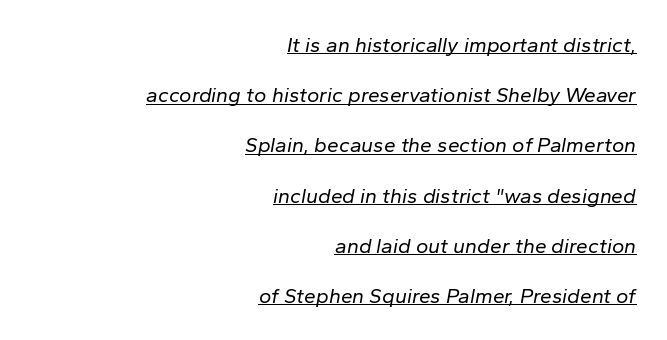
{"italic": "yes", "lean": "right", "slant_degrees": 10, "bold": "no", "underline": "yes", "align": "right", "line_spacing": "loose", "line_spacing_ratio": 2.39, "letter_spacing": "normal", "letter_spacing_em": 0.0, "glyph_px": 21}
